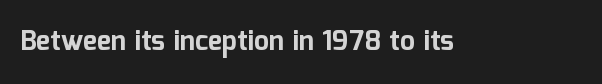
{"italic": "no", "bold": "yes", "underline": "no", "letter_spacing": "normal", "letter_spacing_em": 0.0, "glyph_px": 27}
